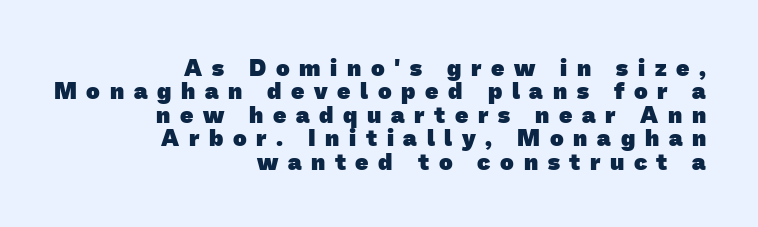
Q: Is the text bold? A: Yes.
Q: Is the text underlined? A: No.
Q: How is the paragraph aligned? A: Right-aligned.
Q: Is the spacing between letters normal or unusually wide? A: Unusually wide.
Q: Is the spacing between lines tight, normal or loose? A: Tight.
